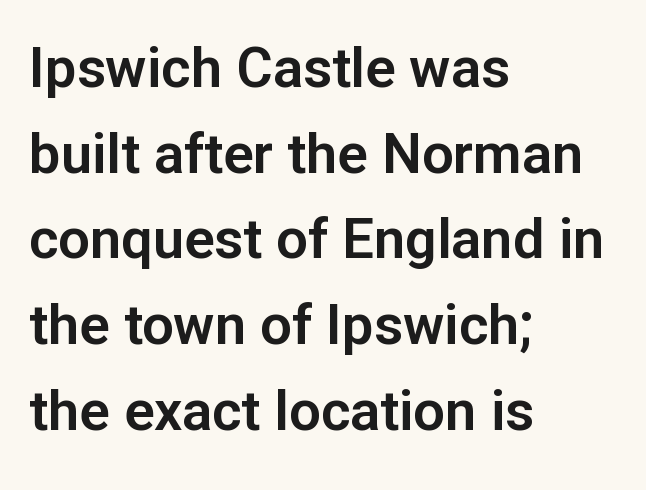
The image shows 56 px sans-serif type, upright; set left-aligned, normal line spacing (1.53x), normal letter spacing, not underlined; low stroke contrast and a medium x-height.
